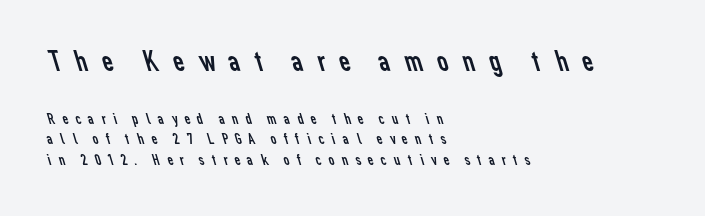
The strokes carry an ordinary text weight at most. Is this a fixed-width face? No — the glyphs have proportional, varying widths. Check the space under the baseline: it is left empty. The lines in this sample share a left origin and differ only in where they stop. Scale decreases going downward across the two blocks.
